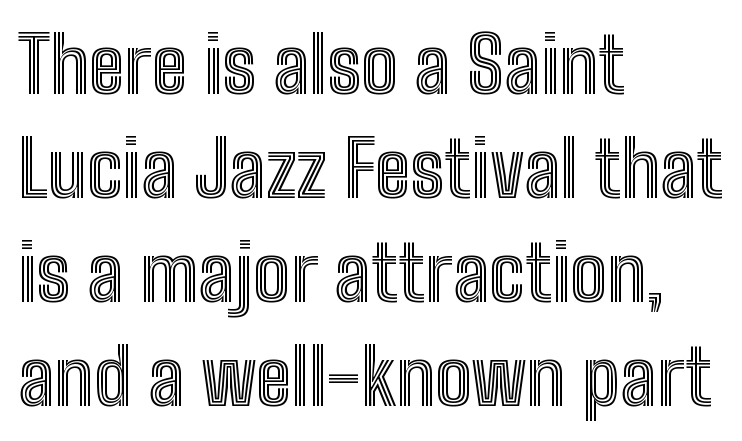
Q: Is the text italic (slanted)? A: No, it is upright.
Q: Is the text underlined? A: No.
Q: How is the paragraph aligned? A: Left-aligned.
Q: Is the spacing between letters normal or unusually wide? A: Normal.
Q: Is the spacing between lines tight, normal or loose? A: Normal.
Q: Width (condensed, normal, or wide)? A: Condensed.
Q: x-height? A: Medium.
Q: Monospaced? A: No.
